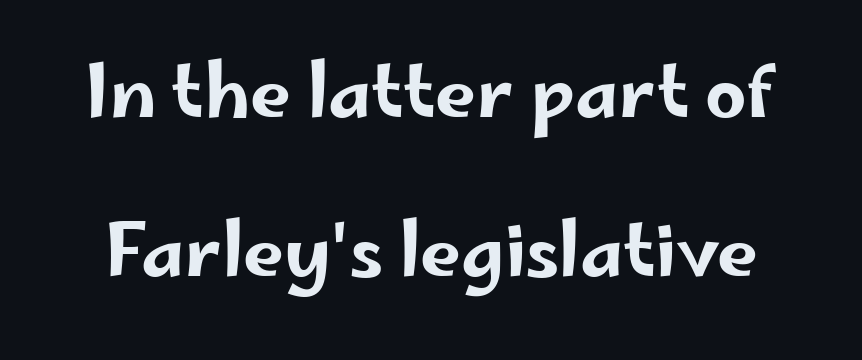
Q: Is the text italic (slanted)? A: No, it is upright.
Q: Is the typeface a serif or a sans-serif typeface? A: Sans-serif.
Q: Is the text underlined? A: No.
Q: Is the spacing between letters normal or unusually wide? A: Normal.
Q: Is the spacing between lines tight, normal or loose? A: Loose.
Q: Width (condensed, normal, or wide)? A: Wide.
Q: Stroke contrast? A: Low.
Q: x-height? A: Small.
Q: Monospaced? A: No.
